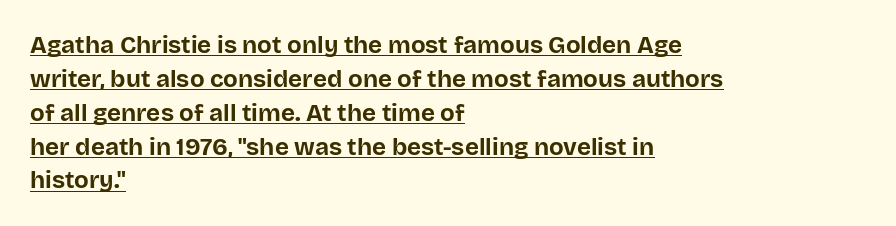
The image shows 24 px bold type, upright; set left-aligned, normal line spacing (1.41x), normal letter spacing, underlined.
